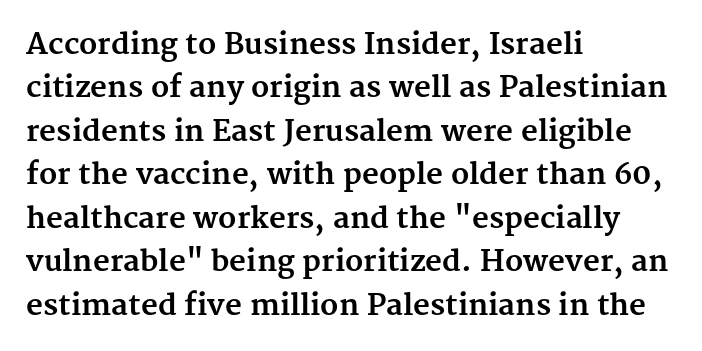
The image shows 29 px bold serif type, upright; set left-aligned, normal line spacing (1.5x), normal letter spacing, not underlined; medium stroke contrast and a medium x-height.
